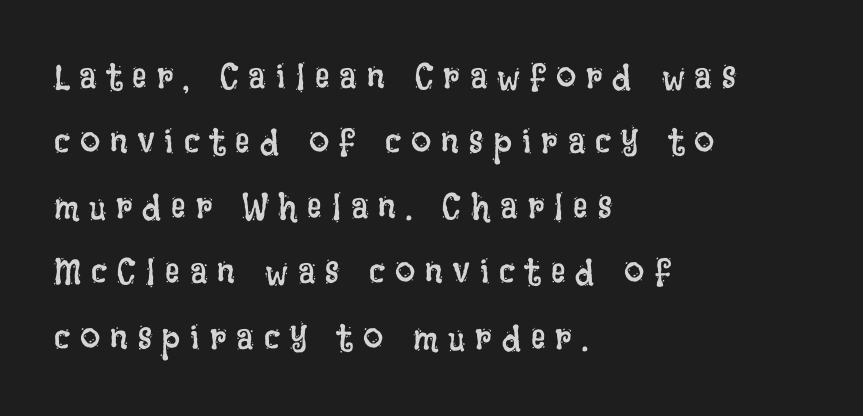
{"italic": "no", "bold": "no", "weight": "regular", "width": "condensed", "stroke_contrast": "low", "x_height": "large", "monospaced": "no", "underline": "no", "align": "left", "line_spacing_ratio": 1.81, "letter_spacing": "wide", "letter_spacing_em": 0.28, "glyph_px": 36}
